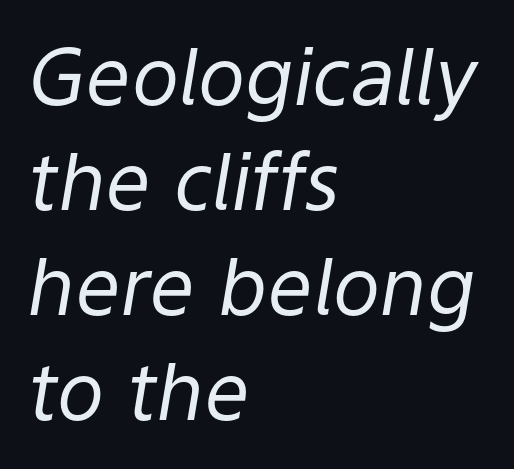
Each new line begins a customary step beneath the previous one. The space directly below the letters is spotless. This is not heavy type; no bold has been used. The horizontal fit of the characters is conventional and even.
